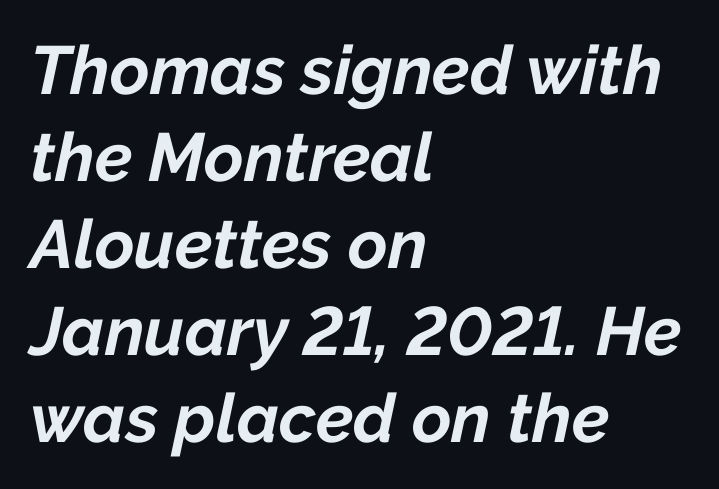
Q: Is the text bold? A: Yes.
Q: Is the text italic (slanted)? A: Yes, it leans right by about 12 degrees.
Q: Is the text underlined? A: No.
Q: How is the paragraph aligned? A: Left-aligned.
Q: Is the spacing between letters normal or unusually wide? A: Normal.
Q: Is the spacing between lines tight, normal or loose? A: Normal.
Q: Width (condensed, normal, or wide)? A: Normal.
Q: Stroke contrast? A: Low.
Q: x-height? A: Medium.
Q: Monospaced? A: No.
